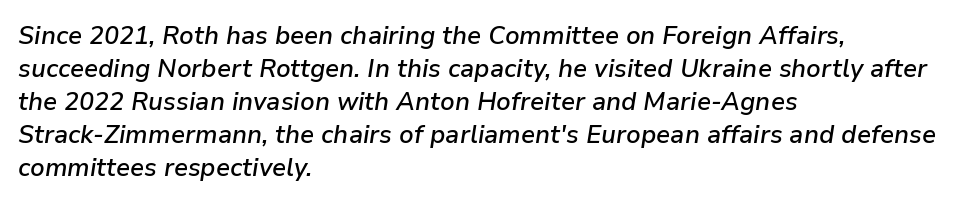
Leading matches the norm, producing a regular column. Compared with typical body copy, the letter spacing here is the same. Line beginnings align vertically; line endings do not. The words here are not underlined.
